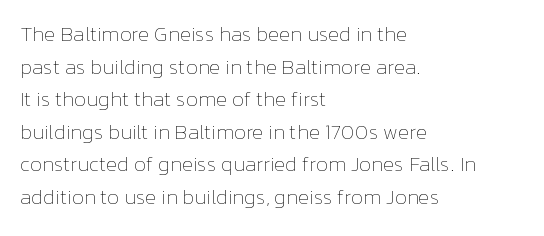
{"italic": "no", "bold": "no", "underline": "no", "align": "left", "line_spacing": "normal", "line_spacing_ratio": 1.55, "letter_spacing": "normal", "letter_spacing_em": 0.0, "glyph_px": 21}
